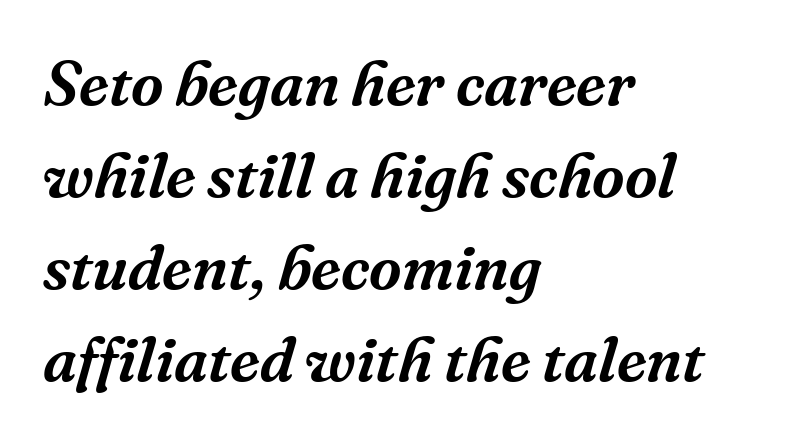
Notice how the stems are inclined rather than vertical — that's the hallmark of italics. The leading is moderate, giving the passage an even texture. Old-style or modern, the face here clearly has serifs. The string is rendered with underlining switched off. Look at the tracking — it's just the regular setting, nothing added. The paragraph has a hard left edge and a soft right edge.
